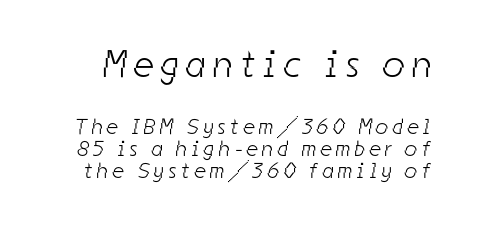
Q: Is the text bold? A: No.
Q: Is the typeface a serif or a sans-serif typeface? A: Sans-serif.
Q: Is the text underlined? A: No.
Q: Is the spacing between letters normal or unusually wide? A: Unusually wide.
Q: Is the spacing between lines tight, normal or loose? A: Tight.
Q: Which block of text is set in a larger size, the first (top) or the second (bottom)? A: The first (top) one.
Q: Width (condensed, normal, or wide)? A: Condensed.
Q: Stroke contrast? A: Low.
Q: x-height? A: Medium.
Q: Monospaced? A: No.
